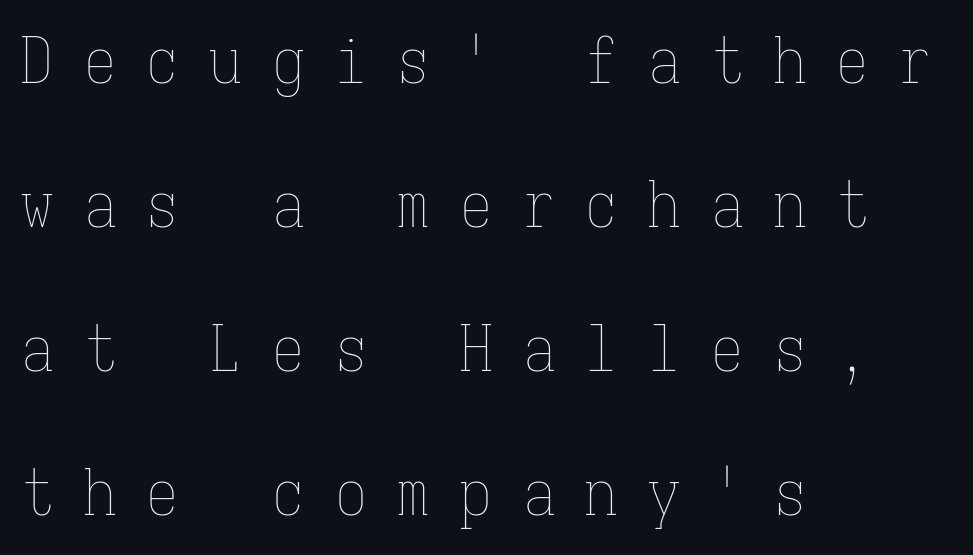
The image shows 64 px thin, condensed type, upright, monospaced; set left-aligned, loose line spacing (2.25x), unusually wide letter spacing (+0.48 em), not underlined; low stroke contrast and a medium x-height.
